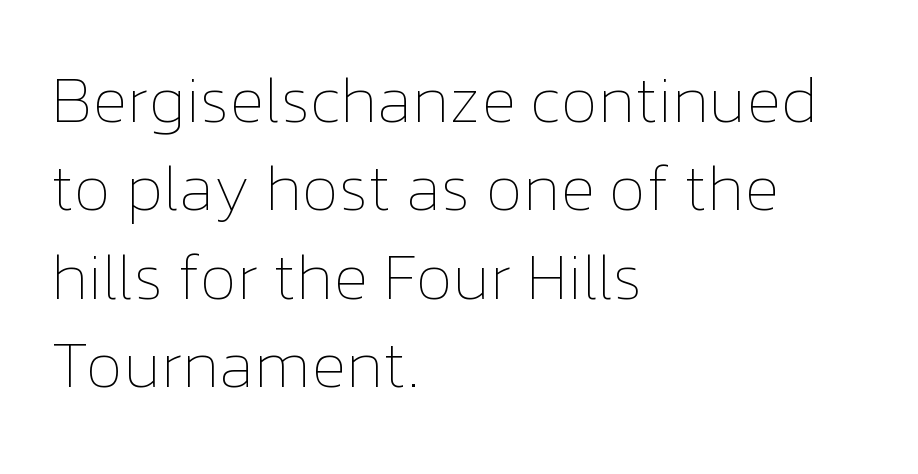
{"italic": "no", "bold": "no", "weight": "thin", "width": "normal", "stroke_contrast": "low", "x_height": "medium", "monospaced": "no", "underline": "no", "align": "left", "line_spacing": "normal", "line_spacing_ratio": 1.38, "letter_spacing": "normal", "letter_spacing_em": 0.0, "glyph_px": 64}
